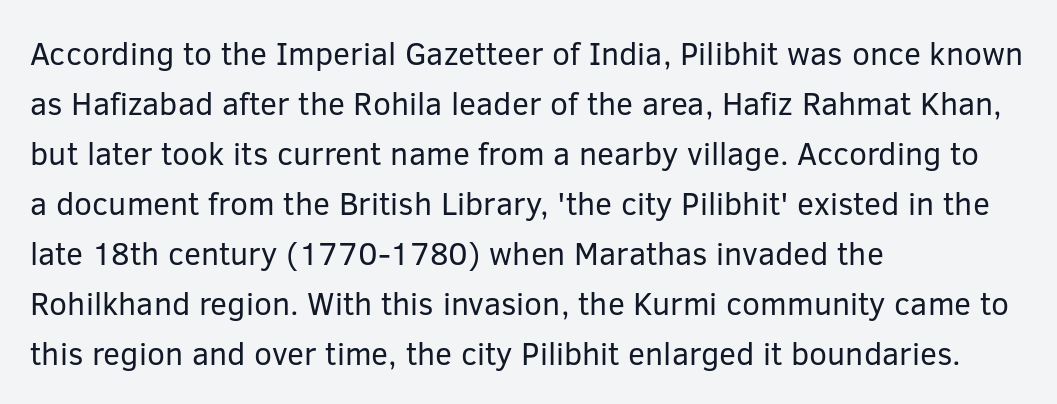
Q: Is the text bold? A: No.
Q: Is the text italic (slanted)? A: No, it is upright.
Q: Is the typeface a serif or a sans-serif typeface? A: Sans-serif.
Q: Is the text underlined? A: No.
Q: How is the paragraph aligned? A: Left-aligned.
Q: Is the spacing between letters normal or unusually wide? A: Normal.
Q: Is the spacing between lines tight, normal or loose? A: Normal.
Q: Width (condensed, normal, or wide)? A: Normal.
Q: Stroke contrast? A: Low.
Q: x-height? A: Medium.
Q: Monospaced? A: No.
